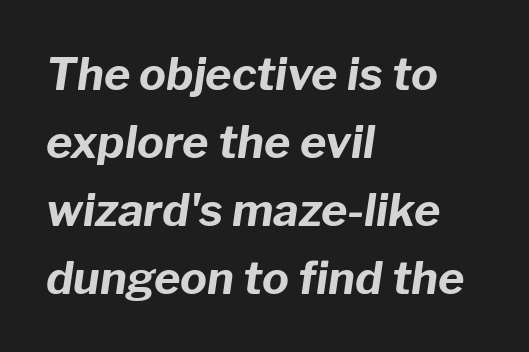
Students, this is bold: see how much ink each stroke carries. In terms of posture, this sample is oblique. What's the leading like? Ordinary, nothing unusual. These lines are rendered in a variable-pitch font.
